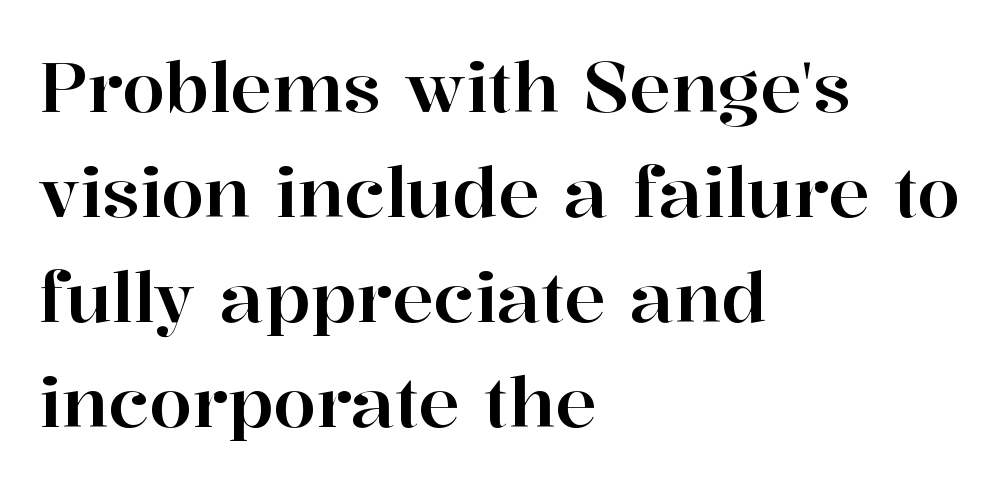
In terms of leading, this rendering sits right in the middle. Observe the ordinary spacing: letters are neighbours, not strangers. To sum up the face: it has serifs. The space beneath each line is pristine and unruled. The text block is weighted toward the left margin, trailing off unevenly rightward.
